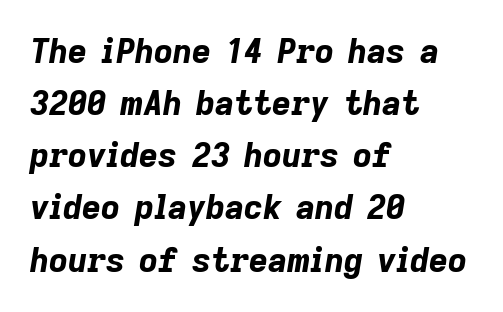
Q: Is the text bold? A: Yes.
Q: Is the text italic (slanted)? A: Yes, it leans right by about 9 degrees.
Q: Is the text underlined? A: No.
Q: How is the paragraph aligned? A: Left-aligned.
Q: Is the spacing between letters normal or unusually wide? A: Normal.
Q: Is the spacing between lines tight, normal or loose? A: Normal.
Q: Width (condensed, normal, or wide)? A: Normal.
Q: Stroke contrast? A: Low.
Q: x-height? A: Medium.
Q: Monospaced? A: No.
